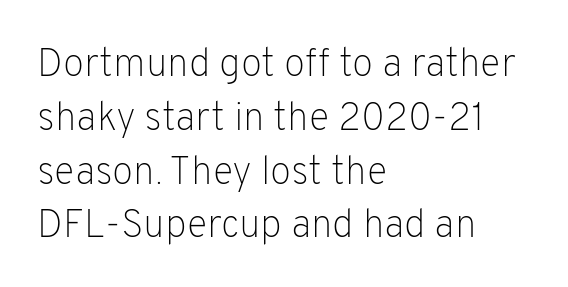
The image shows 39 px light sans-serif type, upright; set left-aligned, normal line spacing (1.38x), normal letter spacing, not underlined; low stroke contrast and a medium x-height.
